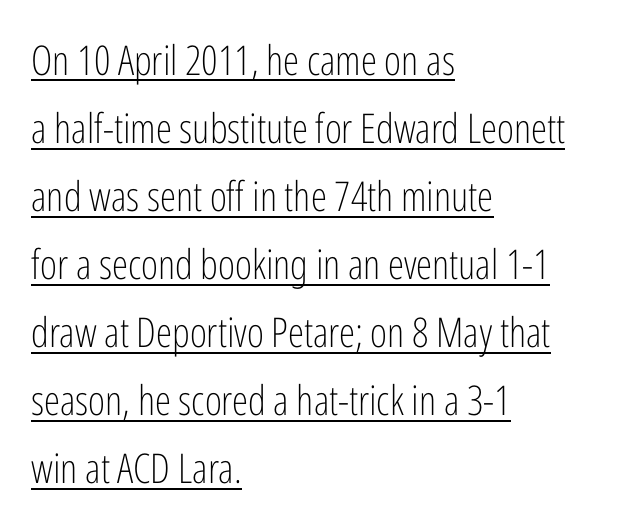
The letterforms sit shoulder to shoulder at normal distance. The characters are drawn with everyday or finer stroke widths. Baseline-to-baseline distance is the conventional proportion of letter height. Underline: present.
